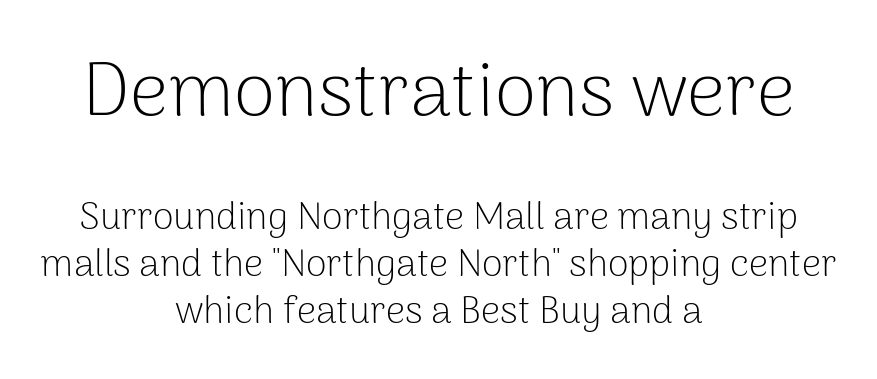
The image shows 76 px light sans-serif type, upright; set centered, line spacing 1.24x, normal letter spacing, not underlined; the first (top) block is 2.0x larger; low stroke contrast and a medium x-height.
